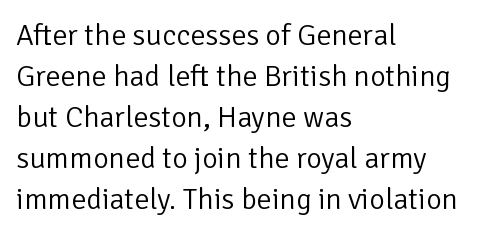
{"serif": "no", "italic": "no", "bold": "no", "weight": "light", "width": "normal", "stroke_contrast": "low", "x_height": "medium", "monospaced": "no", "underline": "no", "align": "left", "line_spacing": "normal", "line_spacing_ratio": 1.37, "letter_spacing": "normal", "letter_spacing_em": 0.0, "glyph_px": 30}
